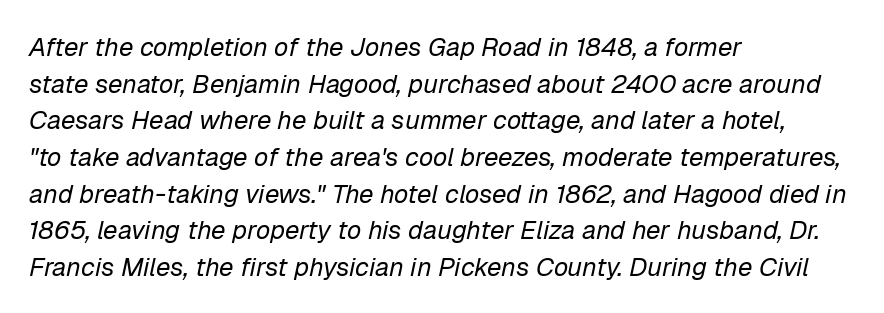
The image shows 26 px text type, italic (leaning right); set left-aligned, normal line spacing (1.41x), normal letter spacing, not underlined.
